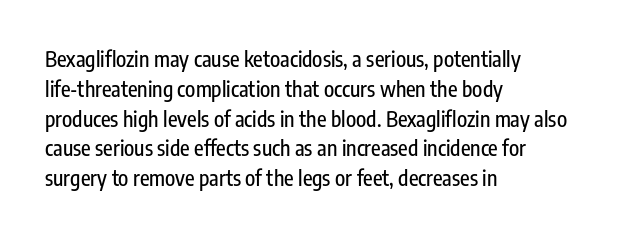
Q: Is the text italic (slanted)? A: No, it is upright.
Q: Is the text underlined? A: No.
Q: How is the paragraph aligned? A: Left-aligned.
Q: Is the spacing between letters normal or unusually wide? A: Normal.
Q: Is the spacing between lines tight, normal or loose? A: Normal.
